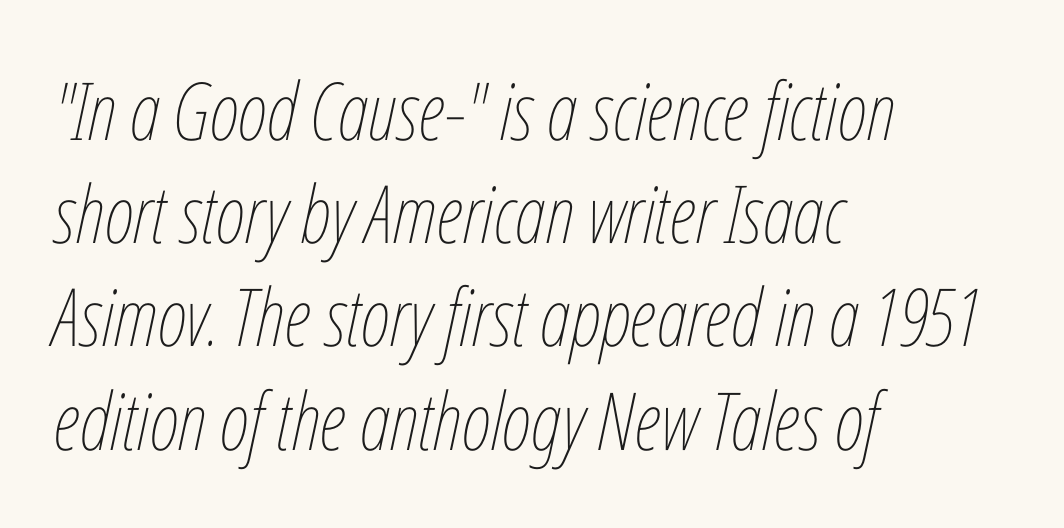
The image shows 80 px thin, condensed type, italic (leaning right); set left-aligned, normal line spacing (1.29x), normal letter spacing, not underlined; low stroke contrast and a medium x-height.
